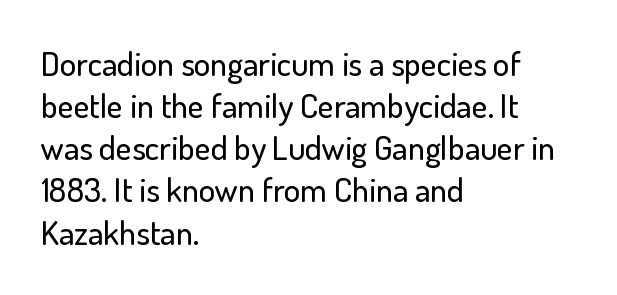
{"serif": "no", "italic": "no", "width": "normal", "stroke_contrast": "low", "x_height": "small", "monospaced": "no", "underline": "no", "align": "left", "line_spacing_ratio": 1.24, "letter_spacing": "normal", "letter_spacing_em": 0.0, "glyph_px": 34}
